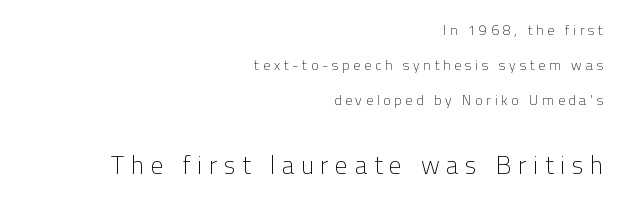
The image shows 25 px text type, upright; set right-aligned, loose line spacing (2.49x), unusually wide letter spacing (+0.27 em), not underlined; the second (bottom) block is 1.79x larger.
